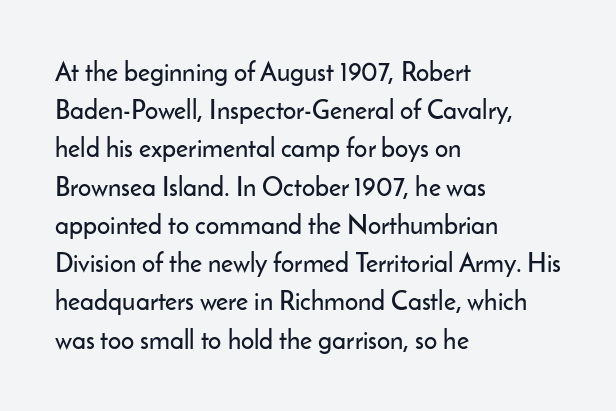
Q: Is the text italic (slanted)? A: No, it is upright.
Q: Is the text underlined? A: No.
Q: How is the paragraph aligned? A: Left-aligned.
Q: Is the spacing between letters normal or unusually wide? A: Normal.
Q: Is the spacing between lines tight, normal or loose? A: Normal.
